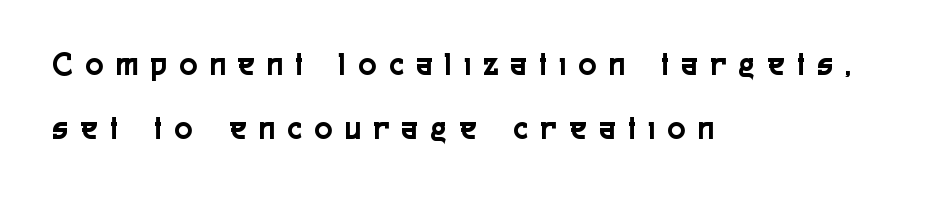
The image shows 33 px condensed sans-serif type, upright; set left-aligned, loose line spacing (1.95x), unusually wide letter spacing (+0.4 em), not underlined; a medium x-height.
